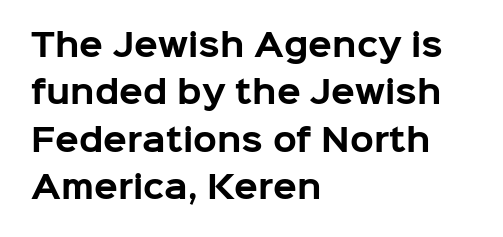
{"serif": "no", "italic": "no", "bold": "yes", "weight": "bold", "width": "normal", "stroke_contrast": "low", "x_height": "medium", "monospaced": "no", "underline": "no", "align": "left", "line_spacing": "normal", "line_spacing_ratio": 1.53, "letter_spacing": "normal", "letter_spacing_em": 0.0, "glyph_px": 31}
